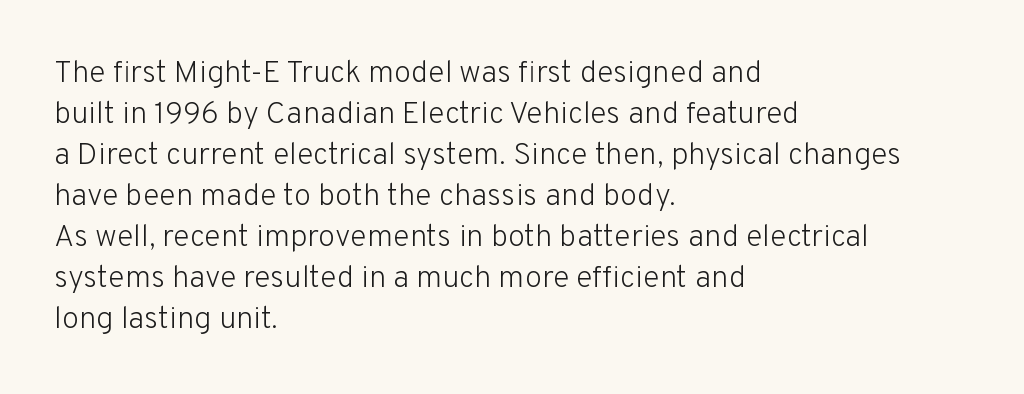
The image shows 31 px light sans-serif type, upright; set left-aligned, normal line spacing (1.32x), normal letter spacing, not underlined; low stroke contrast and a medium x-height.
